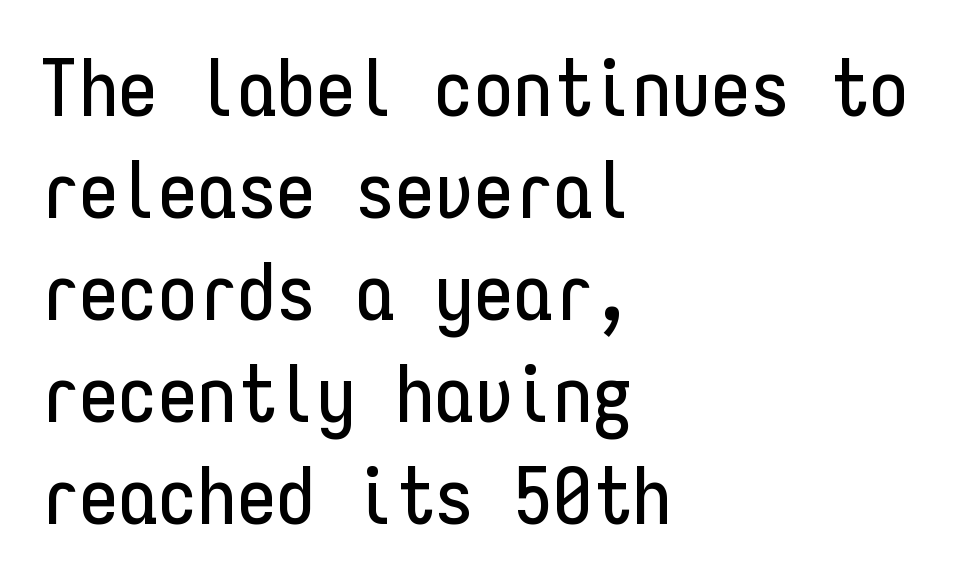
Q: Is the text italic (slanted)? A: No, it is upright.
Q: Is the typeface a serif or a sans-serif typeface? A: Sans-serif.
Q: Is the text underlined? A: No.
Q: How is the paragraph aligned? A: Left-aligned.
Q: Is the spacing between letters normal or unusually wide? A: Normal.
Q: Is the spacing between lines tight, normal or loose? A: Normal.
Q: Width (condensed, normal, or wide)? A: Condensed.
Q: Stroke contrast? A: Low.
Q: x-height? A: Medium.
Q: Monospaced? A: Yes.
